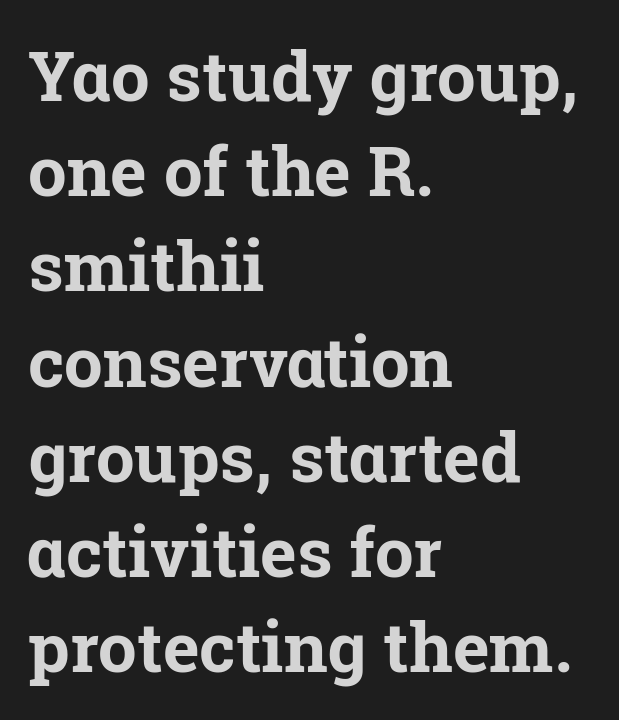
The font family rendered here belongs to the serif group. Style check: upright. Looks like regular typesetting: each glyph gets only the width it needs. The characters look thick and weighty, a clear bold. Tracking here is standard; glyphs follow each other at the usual distance. Normally led — the rows are evenly, conventionally spaced.
